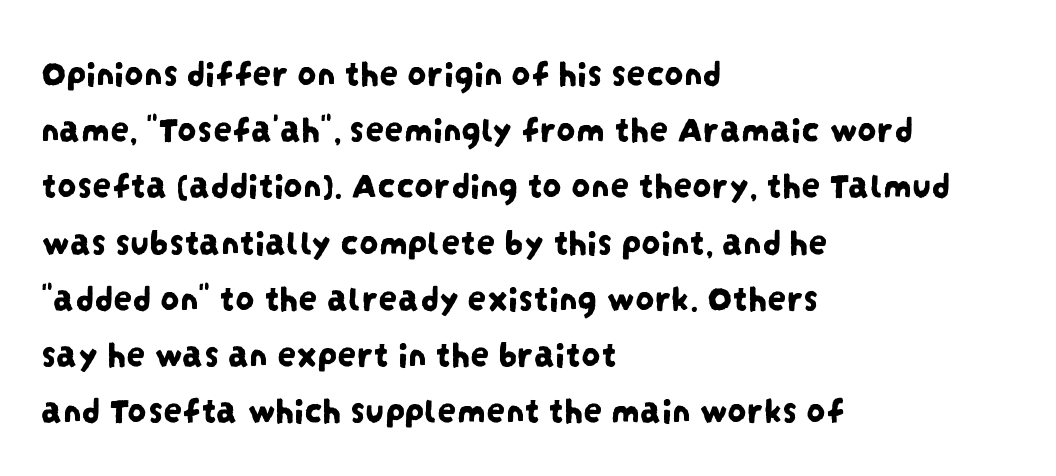
The image shows 38 px condensed sans-serif type; set left-aligned, normal line spacing (1.48x), normal letter spacing, not underlined; low stroke contrast and a large x-height.
